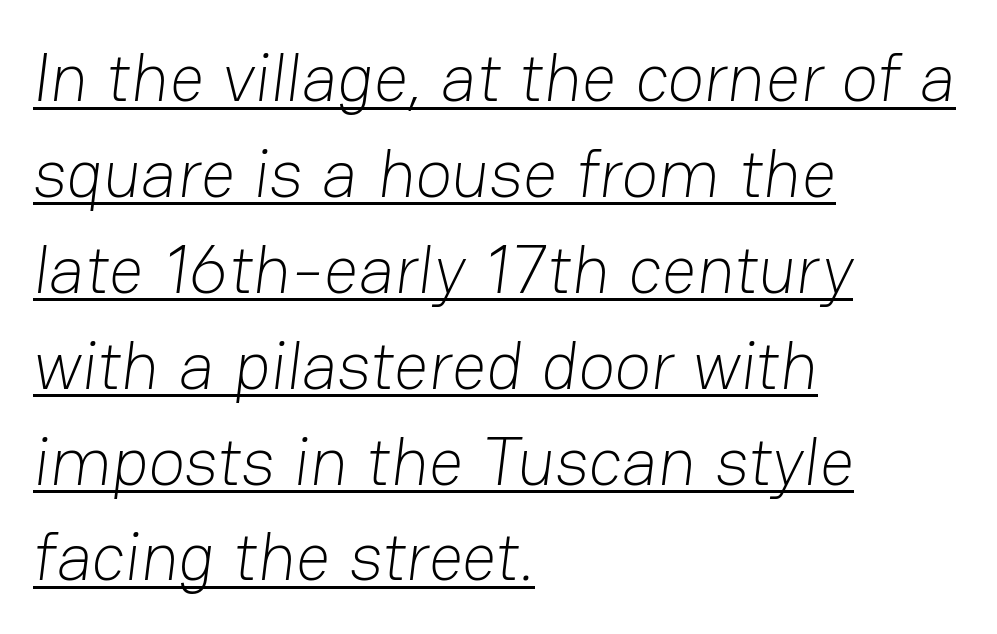
Q: Is the text bold? A: No.
Q: Is the typeface a serif or a sans-serif typeface? A: Sans-serif.
Q: Is the text underlined? A: Yes.
Q: How is the paragraph aligned? A: Left-aligned.
Q: Is the spacing between letters normal or unusually wide? A: Normal.
Q: Is the spacing between lines tight, normal or loose? A: Normal.
Q: Width (condensed, normal, or wide)? A: Normal.
Q: Stroke contrast? A: Low.
Q: x-height? A: Medium.
Q: Monospaced? A: No.
